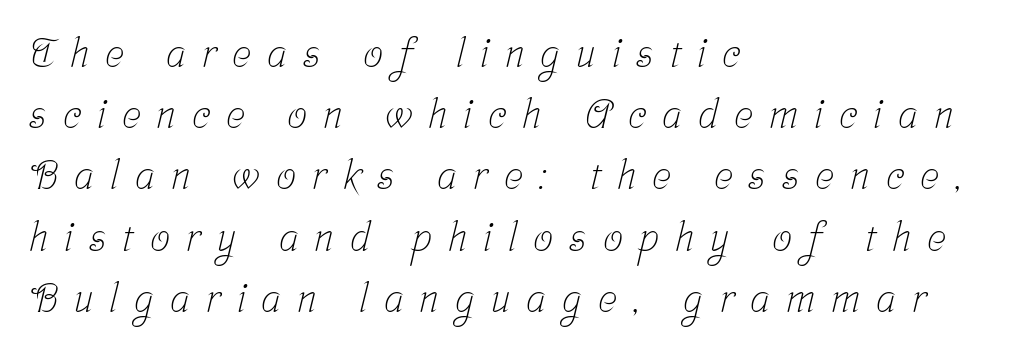
Q: Is the text bold? A: No.
Q: Is the typeface a serif or a sans-serif typeface? A: Serif.
Q: Is the text underlined? A: No.
Q: How is the paragraph aligned? A: Left-aligned.
Q: Is the spacing between letters normal or unusually wide? A: Unusually wide.
Q: Is the spacing between lines tight, normal or loose? A: Normal.
Q: Width (condensed, normal, or wide)? A: Condensed.
Q: Stroke contrast? A: Low.
Q: x-height? A: Medium.
Q: Monospaced? A: No.
